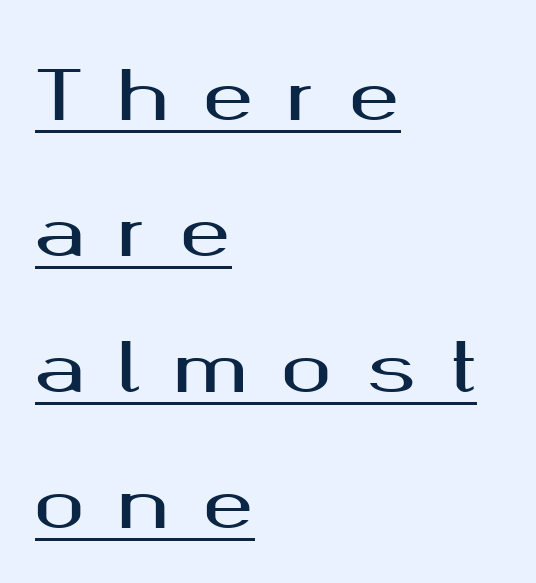
Is the letter spacing exaggerated? Yes — the characters are pushed far apart. All the whitespace from short lines collects on the right. The type sits square on the baseline with zero lean. Check where the strokes stop: nothing finishes them off — pure sans.
